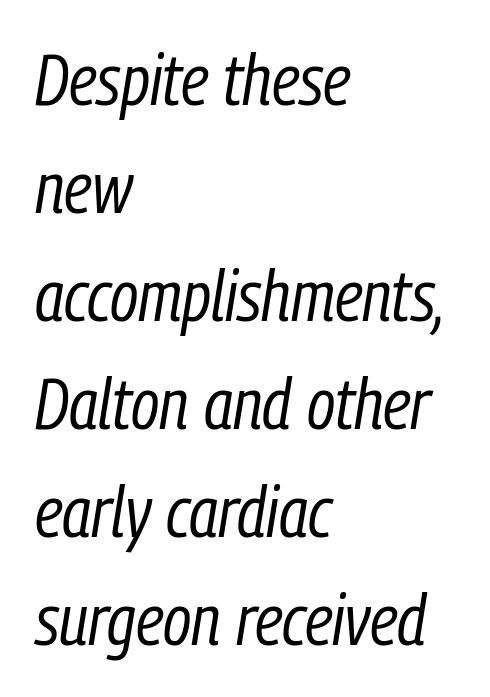
Do the characters align in a grid? No, the font is proportional. These lines keep a tight, regular rhythm from letter to letter. Stem width sits at or under what a default text font uses. The ragged edge is on the right, which tells us the setting is flush left. The glyphs are unaccompanied by any horizontal stroke below them. The specimen reads as italic at a glance.
